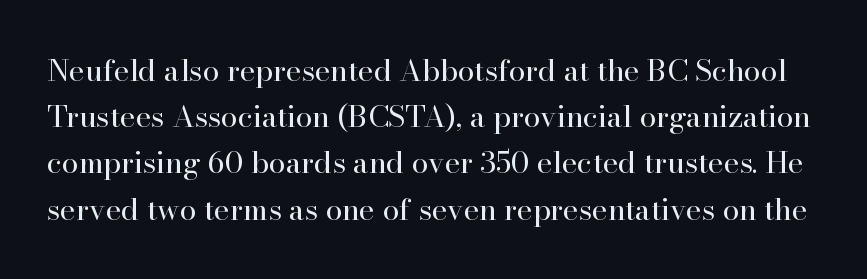
{"serif": "yes", "italic": "no", "bold": "no", "weight": "regular", "width": "normal", "stroke_contrast": "high", "x_height": "small", "monospaced": "no", "underline": "no", "line_spacing": "normal", "line_spacing_ratio": 1.54, "letter_spacing": "normal", "letter_spacing_em": 0.0, "glyph_px": 30}
